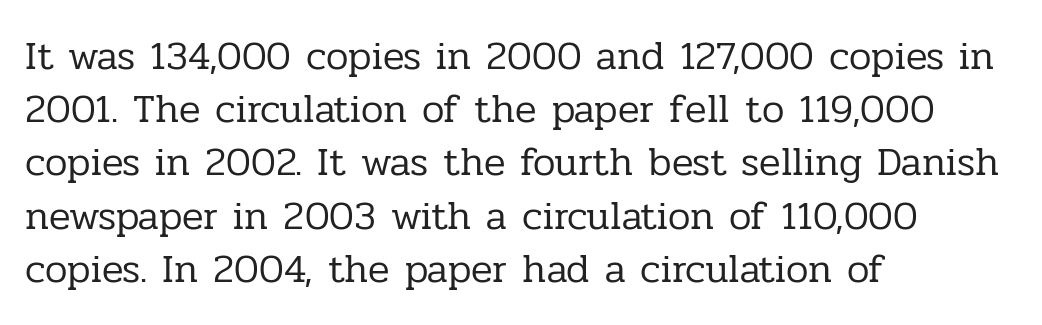
Q: Is the text bold? A: No.
Q: Is the text italic (slanted)? A: No, it is upright.
Q: Is the typeface a serif or a sans-serif typeface? A: Serif.
Q: Is the text underlined? A: No.
Q: How is the paragraph aligned? A: Left-aligned.
Q: Is the spacing between letters normal or unusually wide? A: Normal.
Q: Is the spacing between lines tight, normal or loose? A: Normal.
Q: Width (condensed, normal, or wide)? A: Normal.
Q: Stroke contrast? A: Low.
Q: x-height? A: Medium.
Q: Monospaced? A: No.
